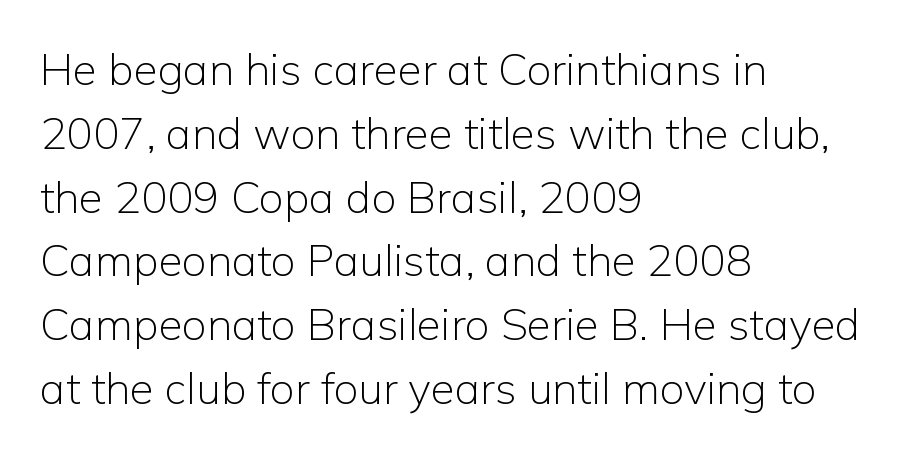
Q: Is the text bold? A: No.
Q: Is the text italic (slanted)? A: No, it is upright.
Q: Is the typeface a serif or a sans-serif typeface? A: Sans-serif.
Q: Is the text underlined? A: No.
Q: How is the paragraph aligned? A: Left-aligned.
Q: Is the spacing between letters normal or unusually wide? A: Normal.
Q: Is the spacing between lines tight, normal or loose? A: Normal.
Q: Width (condensed, normal, or wide)? A: Normal.
Q: Stroke contrast? A: Low.
Q: x-height? A: Medium.
Q: Monospaced? A: No.
